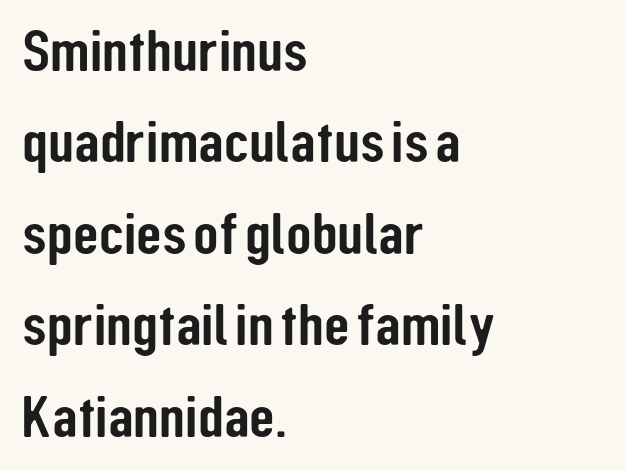
Q: Is the text italic (slanted)? A: No, it is upright.
Q: Is the typeface a serif or a sans-serif typeface? A: Sans-serif.
Q: Is the text underlined? A: No.
Q: How is the paragraph aligned? A: Left-aligned.
Q: Is the spacing between letters normal or unusually wide? A: Normal.
Q: Is the spacing between lines tight, normal or loose? A: Normal.
Q: Width (condensed, normal, or wide)? A: Condensed.
Q: Stroke contrast? A: Low.
Q: x-height? A: Medium.
Q: Monospaced? A: No.
